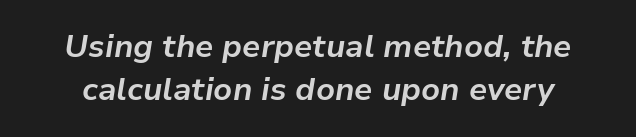
{"italic": "yes", "lean": "right", "slant_degrees": 9, "bold": "yes", "weight": "bold", "width": "normal", "stroke_contrast": "low", "x_height": "medium", "monospaced": "no", "underline": "no", "line_spacing": "normal", "line_spacing_ratio": 1.35, "letter_spacing": "normal", "letter_spacing_em": 0.0, "glyph_px": 32}
